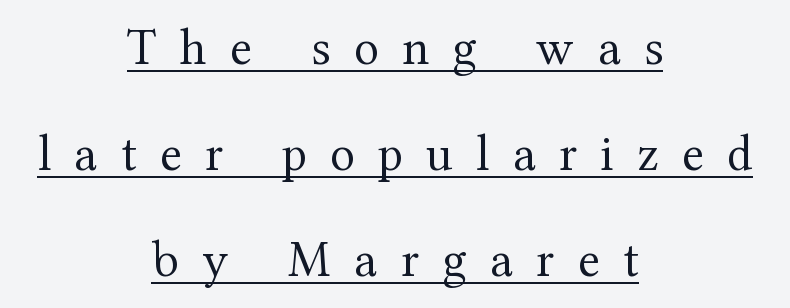
Heaviness? Minimal to ordinary, like unemphasized prose. Loose tracking; the words dissolve into strings of separated letters. The typesetter chose a symmetrical, centered arrangement here. Typographically, this falls in the serif category. Vertical spacing — loose.
